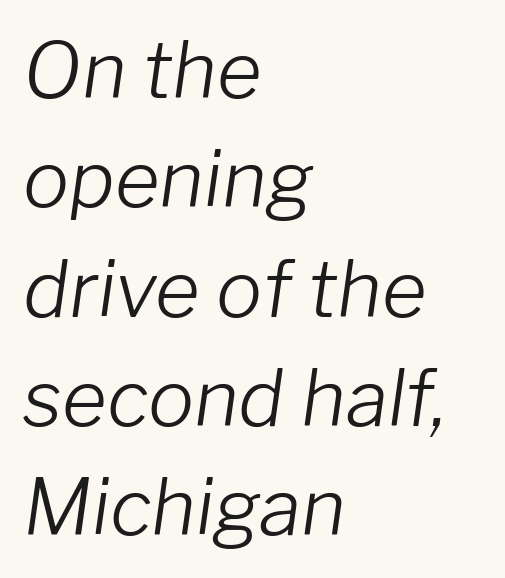
Caption: face not bold, strokes unweighted. The designer left line spacing at the default. All the whitespace from short lines collects on the right. Glance below the letters and you will spot only blank space. Style check: oblique. Default kerning and tracking; the words read as compact shapes.
